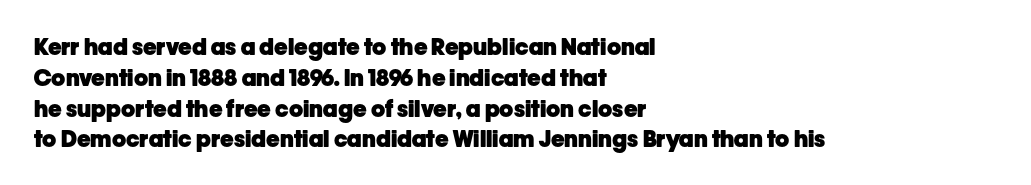
Q: Is the text bold? A: Yes.
Q: Is the text italic (slanted)? A: No, it is upright.
Q: Is the text underlined? A: No.
Q: How is the paragraph aligned? A: Left-aligned.
Q: Is the spacing between letters normal or unusually wide? A: Normal.
Q: Is the spacing between lines tight, normal or loose? A: Normal.
